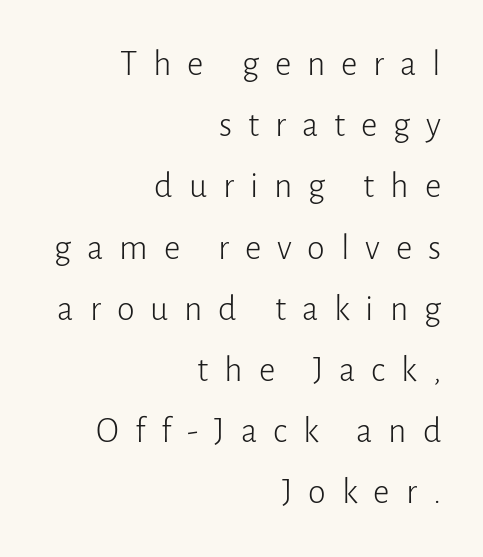
{"serif": "no", "italic": "no", "bold": "no", "weight": "light", "width": "normal", "stroke_contrast": "low", "x_height": "medium", "monospaced": "no", "underline": "no", "align": "right", "line_spacing": "normal", "line_spacing_ratio": 1.7, "letter_spacing": "wide", "letter_spacing_em": 0.44, "glyph_px": 36}
